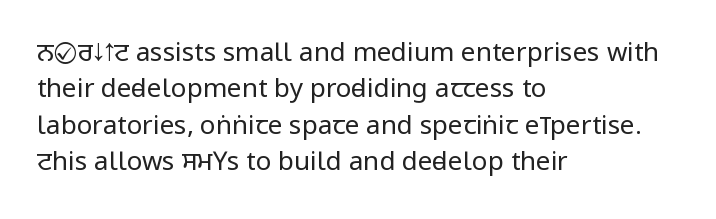
The image shows 26 px text type, upright; set left-aligned, normal line spacing (1.4x), normal letter spacing, not underlined.
